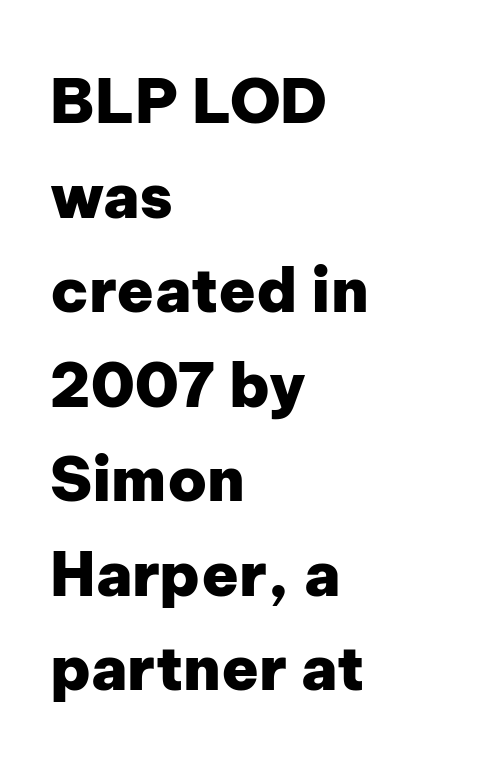
Q: Is the text bold? A: Yes.
Q: Is the text italic (slanted)? A: No, it is upright.
Q: Is the typeface a serif or a sans-serif typeface? A: Sans-serif.
Q: Is the text underlined? A: No.
Q: How is the paragraph aligned? A: Left-aligned.
Q: Is the spacing between letters normal or unusually wide? A: Normal.
Q: Is the spacing between lines tight, normal or loose? A: Normal.
Q: Width (condensed, normal, or wide)? A: Normal.
Q: Stroke contrast? A: Low.
Q: x-height? A: Medium.
Q: Monospaced? A: No.
